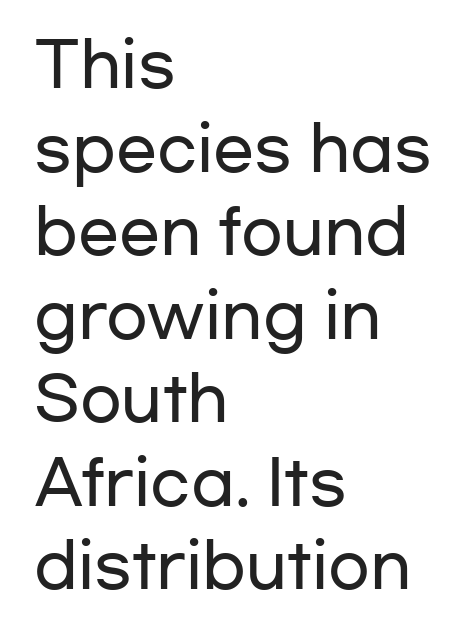
The image shows 61 px wide sans-serif type, upright; set left-aligned, normal line spacing (1.37x), normal letter spacing, not underlined; low stroke contrast and a medium x-height.
